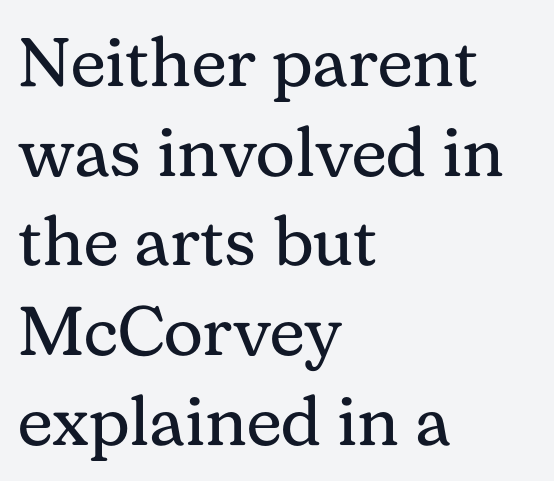
Q: Is the text bold? A: No.
Q: Is the text italic (slanted)? A: No, it is upright.
Q: Is the typeface a serif or a sans-serif typeface? A: Serif.
Q: Is the text underlined? A: No.
Q: How is the paragraph aligned? A: Left-aligned.
Q: Is the spacing between letters normal or unusually wide? A: Normal.
Q: Is the spacing between lines tight, normal or loose? A: Normal.
Q: Width (condensed, normal, or wide)? A: Normal.
Q: Stroke contrast? A: Medium.
Q: x-height? A: Medium.
Q: Monospaced? A: No.
